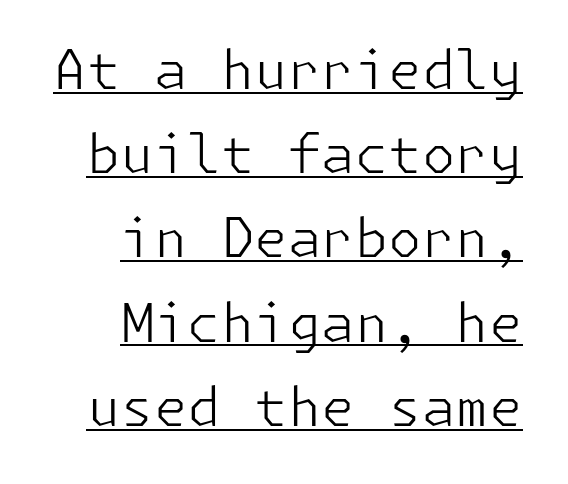
Q: Is the text bold? A: No.
Q: Is the text italic (slanted)? A: No, it is upright.
Q: Is the typeface a serif or a sans-serif typeface? A: Sans-serif.
Q: Is the text underlined? A: Yes.
Q: How is the paragraph aligned? A: Right-aligned.
Q: Is the spacing between letters normal or unusually wide? A: Normal.
Q: Is the spacing between lines tight, normal or loose? A: Normal.
Q: Width (condensed, normal, or wide)? A: Normal.
Q: Stroke contrast? A: Low.
Q: x-height? A: Medium.
